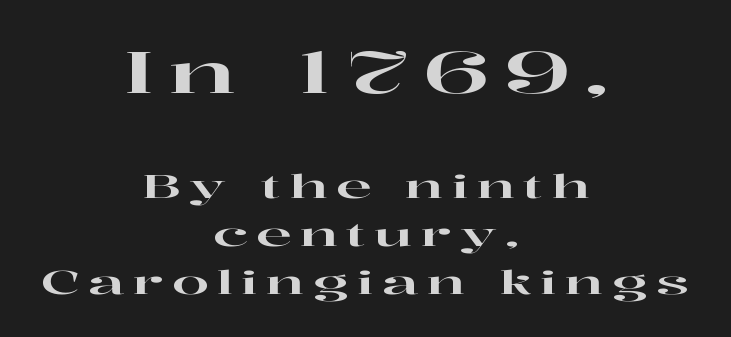
{"serif": "yes", "italic": "no", "width": "wide", "stroke_contrast": "high", "x_height": "medium", "monospaced": "no", "underline": "no", "align": "center", "line_spacing": "normal", "line_spacing_ratio": 1.46, "letter_spacing": "wide", "letter_spacing_em": 0.25, "larger_block": "first", "size_ratio": 1.76, "glyph_px": 58}
